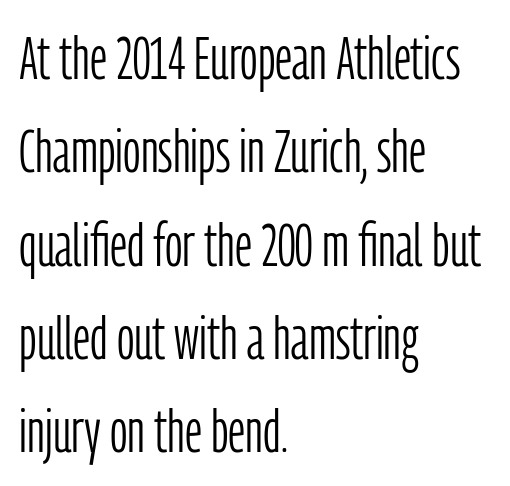
Q: Is the text bold? A: No.
Q: Is the text italic (slanted)? A: No, it is upright.
Q: Is the typeface a serif or a sans-serif typeface? A: Sans-serif.
Q: Is the text underlined? A: No.
Q: How is the paragraph aligned? A: Left-aligned.
Q: Is the spacing between letters normal or unusually wide? A: Normal.
Q: Is the spacing between lines tight, normal or loose? A: Normal.
Q: Width (condensed, normal, or wide)? A: Condensed.
Q: Stroke contrast? A: Low.
Q: x-height? A: Medium.
Q: Monospaced? A: No.
